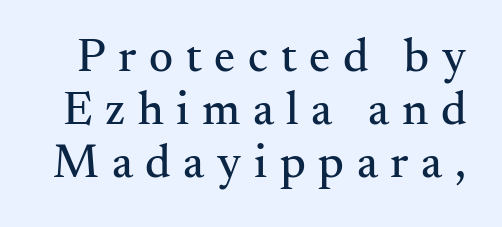
The image shows 47 px serif type, upright; set tight line spacing (1.13x), unusually wide letter spacing (+0.27 em), not underlined; medium stroke contrast and a small x-height.
